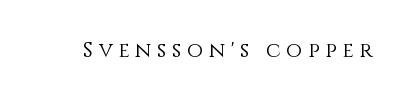
The image shows 21 px text type, upright; set unusually wide letter spacing (+0.26 em), not underlined.
